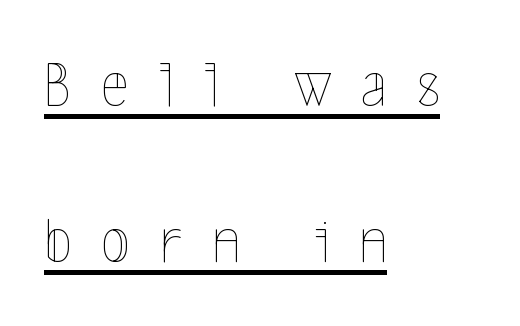
The image shows 66 px thin, condensed type, upright; set left-aligned, loose line spacing (2.37x), unusually wide letter spacing (+0.45 em), underlined; a medium x-height.
